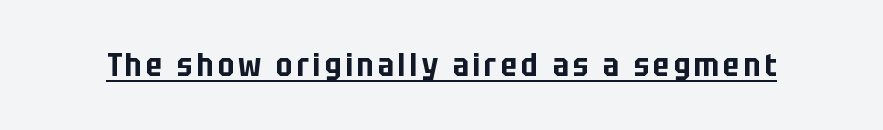
The image shows 32 px condensed sans-serif type, upright; set underlined; low stroke contrast and a large x-height.
